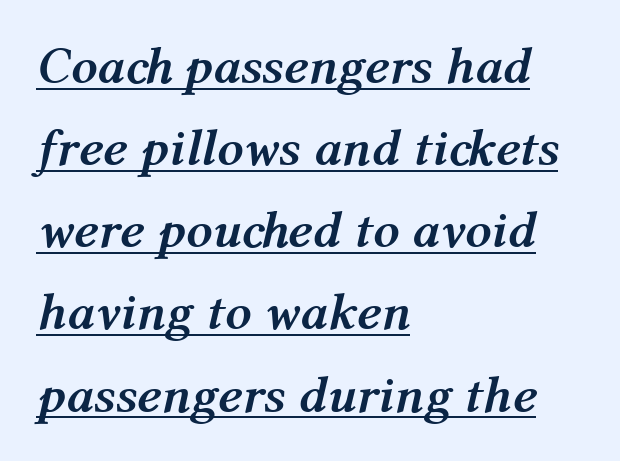
Notice how a bar underscores the lettering throughout. In terms of posture, this sample is oblique. Does the weight exceed regular? Yes, all the way to bold. Each word holds together tightly as a unit, with standard inter-letter gaps. This sample has the flowing, uneven cadence of proportional lettering.
